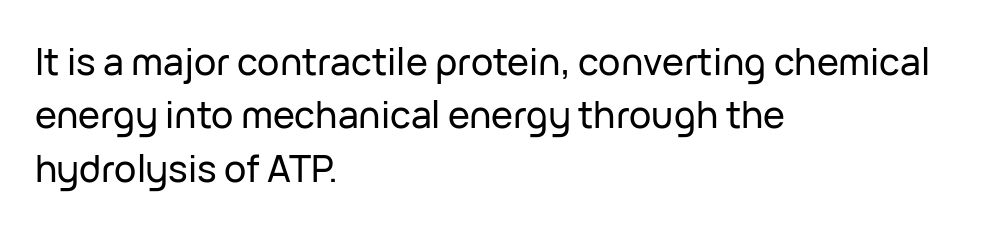
{"serif": "no", "italic": "no", "width": "normal", "stroke_contrast": "low", "x_height": "medium", "monospaced": "no", "underline": "no", "align": "left", "line_spacing": "normal", "line_spacing_ratio": 1.44, "letter_spacing": "normal", "letter_spacing_em": 0.0, "glyph_px": 37}
